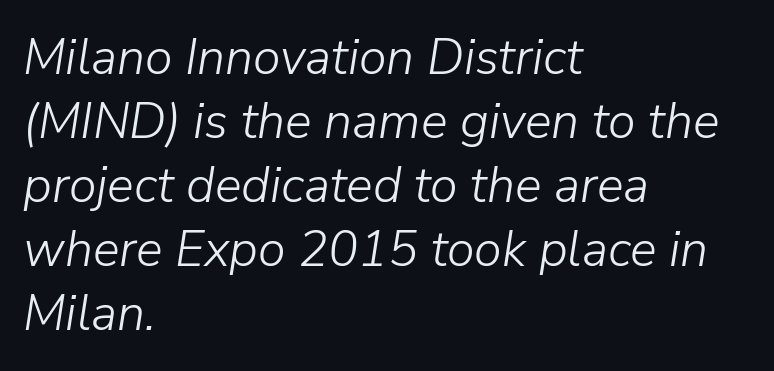
{"italic": "yes", "lean": "right", "slant_degrees": 9, "bold": "no", "weight": "light", "width": "normal", "stroke_contrast": "low", "x_height": "medium", "monospaced": "no", "underline": "no", "align": "left", "line_spacing": "normal", "line_spacing_ratio": 1.28, "letter_spacing": "normal", "letter_spacing_em": 0.0, "glyph_px": 50}
